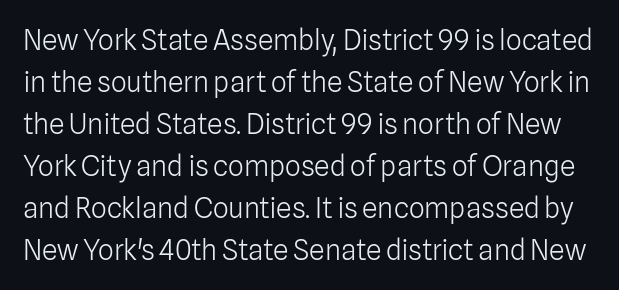
{"serif": "no", "italic": "no", "bold": "no", "weight": "light", "width": "normal", "stroke_contrast": "low", "x_height": "medium", "monospaced": "no", "underline": "no", "line_spacing": "normal", "line_spacing_ratio": 1.5, "letter_spacing": "normal", "letter_spacing_em": 0.0, "glyph_px": 28}
